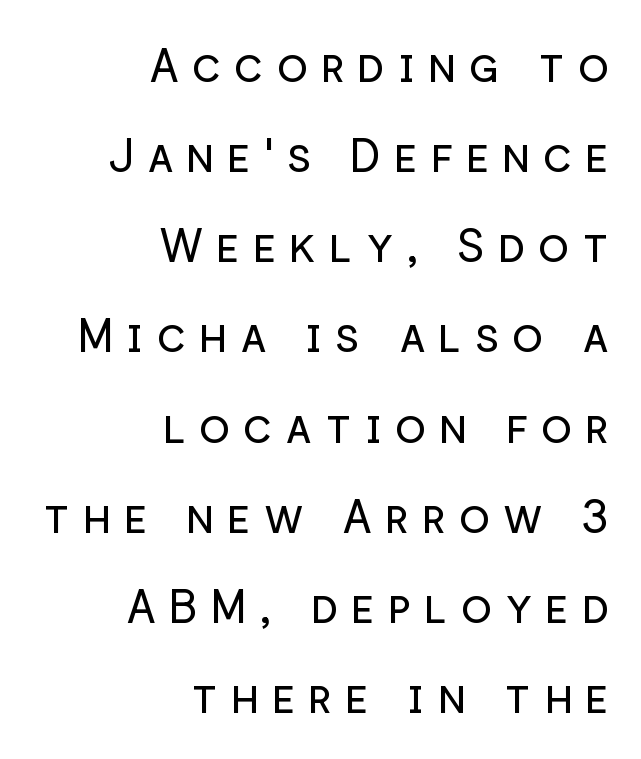
The image shows 46 px regular-weight sans-serif type, upright; set right-aligned, loose line spacing (1.96x), unusually wide letter spacing (+0.28 em), not underlined; low stroke contrast and a medium x-height.
